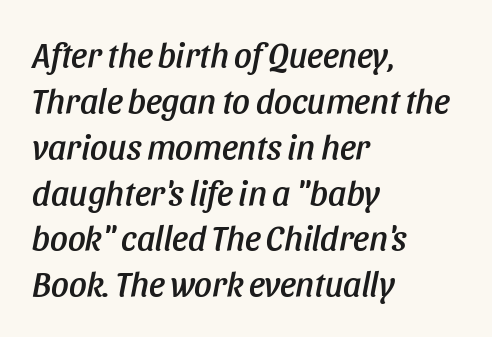
Bare-footed words on every line. Looks like regular typesetting: each glyph gets only the width it needs. The rows are spaced the way most documents space them. These lines stack with their left ends in a neat column. In terms of posture, this sample is oblique. Honestly, the letter spacing is just normal — you wouldn't notice it.
